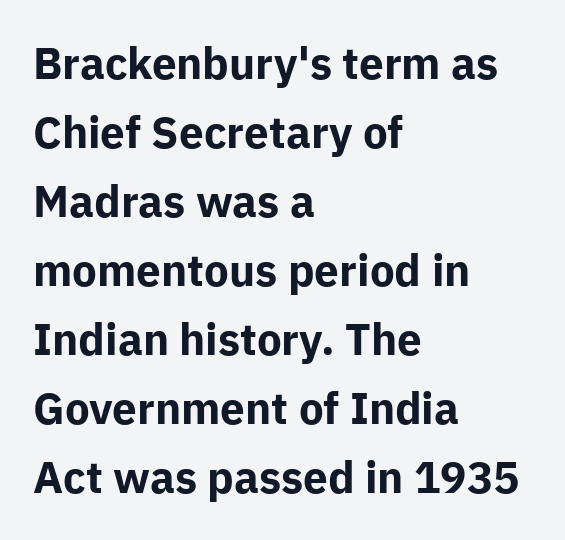
The image shows 44 px bold sans-serif type, upright; set left-aligned, normal line spacing (1.57x), normal letter spacing, not underlined; low stroke contrast and a medium x-height.
